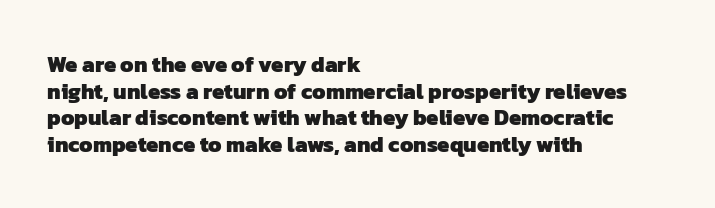
Q: Is the text bold? A: Yes.
Q: Is the text underlined? A: No.
Q: How is the paragraph aligned? A: Left-aligned.
Q: Is the spacing between letters normal or unusually wide? A: Normal.
